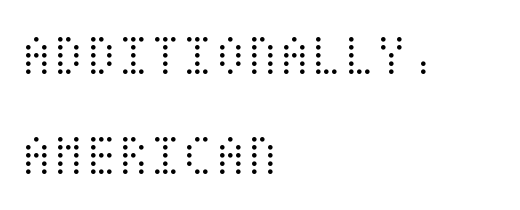
Q: Is the text bold? A: No.
Q: Is the text italic (slanted)? A: No, it is upright.
Q: Is the text underlined? A: No.
Q: How is the paragraph aligned? A: Left-aligned.
Q: Is the spacing between letters normal or unusually wide? A: Normal.
Q: Is the spacing between lines tight, normal or loose? A: Normal.
Q: Width (condensed, normal, or wide)? A: Condensed.
Q: Stroke contrast? A: Medium.
Q: x-height? A: Large.
